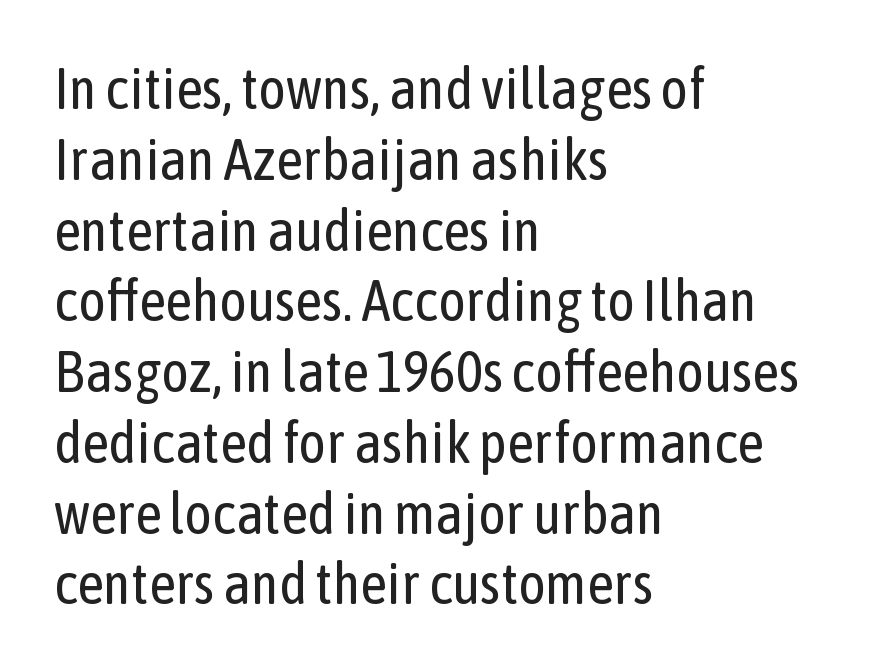
Q: Is the text bold? A: No.
Q: Is the text italic (slanted)? A: No, it is upright.
Q: Is the typeface a serif or a sans-serif typeface? A: Sans-serif.
Q: Is the text underlined? A: No.
Q: How is the paragraph aligned? A: Left-aligned.
Q: Is the spacing between letters normal or unusually wide? A: Normal.
Q: Width (condensed, normal, or wide)? A: Condensed.
Q: Stroke contrast? A: Low.
Q: x-height? A: Medium.
Q: Monospaced? A: No.
